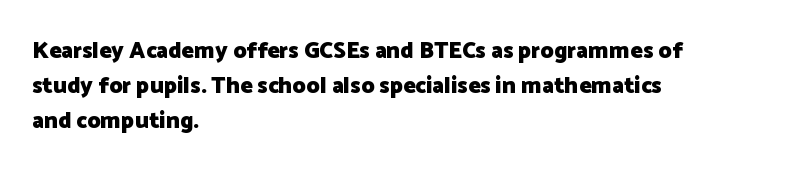
A normal amount of white space separates one row of letters from the next. The lines in this sample share a left origin and differ only in where they stop. Characters follow at the spacing the type designer built in. In terms of weight, the rendering is a true, heavy bold.
